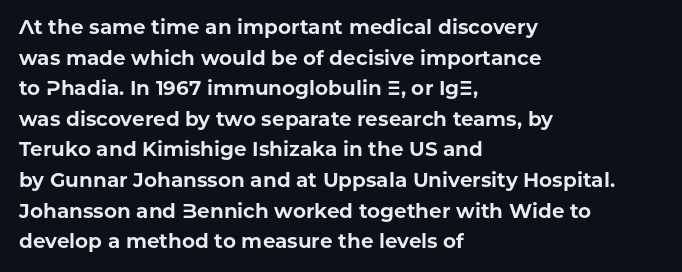
Underlining? Definitely not there. The paragraph has a hard left edge and a soft right edge. A typesetter would mark this as roman, not italic. What weight is shown? A full bold with thick strokes.
